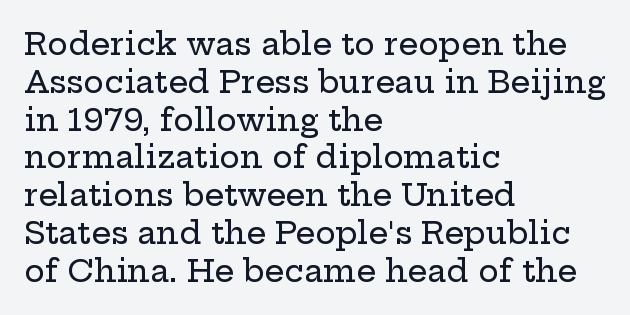
{"serif": "yes", "italic": "no", "width": "wide", "stroke_contrast": "low", "x_height": "medium", "monospaced": "no", "underline": "no", "align": "left", "line_spacing_ratio": 1.22, "letter_spacing": "normal", "letter_spacing_em": 0.0, "glyph_px": 31}
